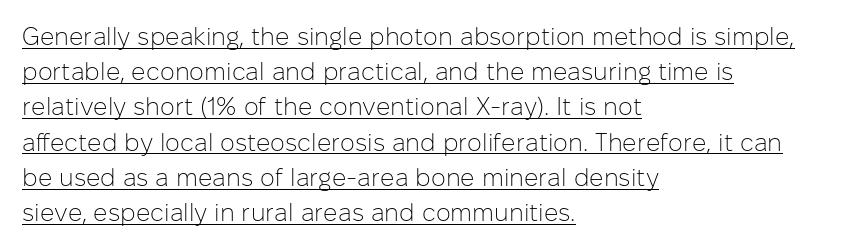
Q: Is the text bold? A: No.
Q: Is the text italic (slanted)? A: No, it is upright.
Q: Is the text underlined? A: Yes.
Q: How is the paragraph aligned? A: Left-aligned.
Q: Is the spacing between letters normal or unusually wide? A: Normal.
Q: Is the spacing between lines tight, normal or loose? A: Normal.
